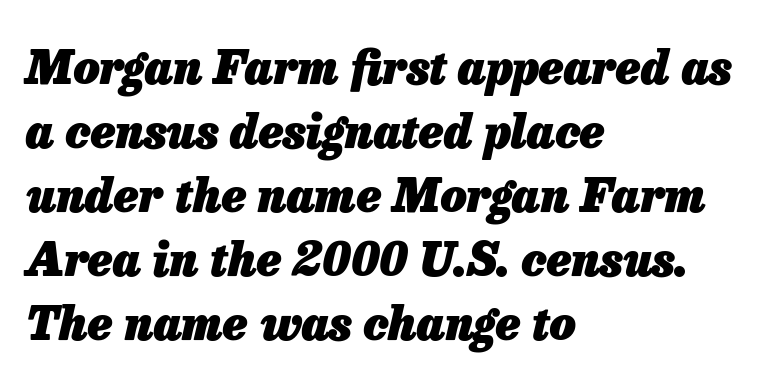
Q: Is the text bold? A: Yes.
Q: Is the text italic (slanted)? A: Yes, it leans right by about 13 degrees.
Q: Is the text underlined? A: No.
Q: How is the paragraph aligned? A: Left-aligned.
Q: Is the spacing between letters normal or unusually wide? A: Normal.
Q: Is the spacing between lines tight, normal or loose? A: Normal.
Q: Width (condensed, normal, or wide)? A: Normal.
Q: Stroke contrast? A: Low.
Q: x-height? A: Medium.
Q: Monospaced? A: No.
